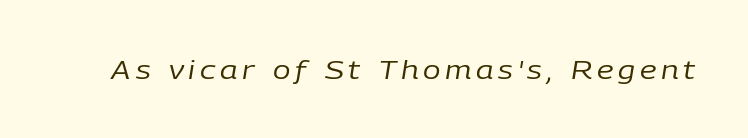
{"italic": "yes", "lean": "right", "slant_degrees": 9, "bold": "no", "underline": "no", "glyph_px": 26}
